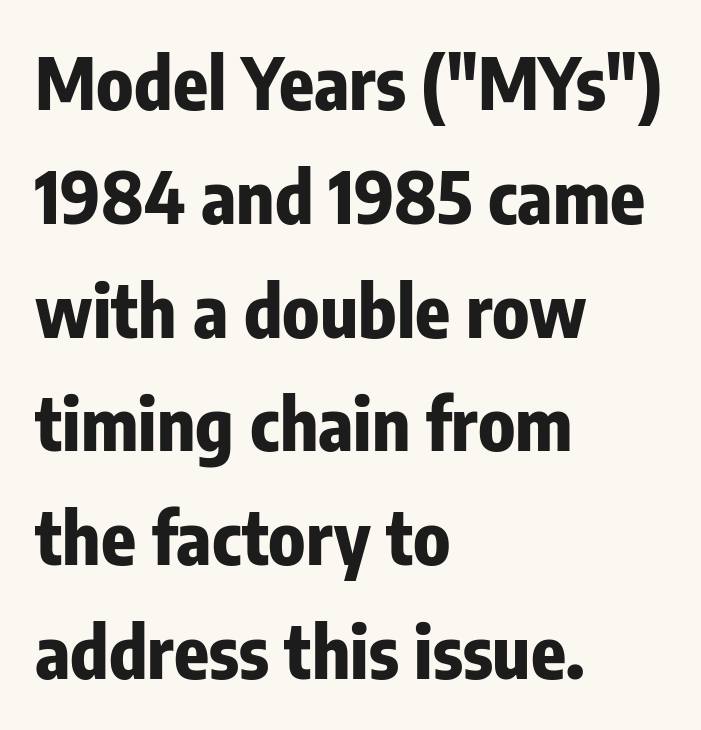
{"serif": "no", "italic": "no", "bold": "yes", "weight": "bold", "width": "condensed", "stroke_contrast": "low", "x_height": "medium", "monospaced": "no", "underline": "no", "align": "left", "line_spacing": "normal", "line_spacing_ratio": 1.58, "letter_spacing": "normal", "letter_spacing_em": 0.0, "glyph_px": 72}
